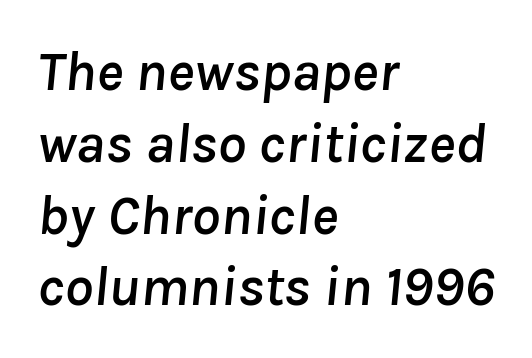
The image shows 57 px text type, italic (leaning right); set left-aligned, normal line spacing (1.26x), normal letter spacing, not underlined; low stroke contrast and a medium x-height.
